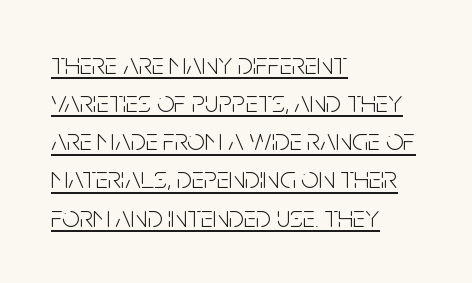
Serif or sans? Sans — the stroke terminals are bare. Reading down the block, your eye returns to a fixed left position each line. Looks like regular typesetting: each glyph gets only the width it needs. Ascenders rise straight up at ninety degrees.
